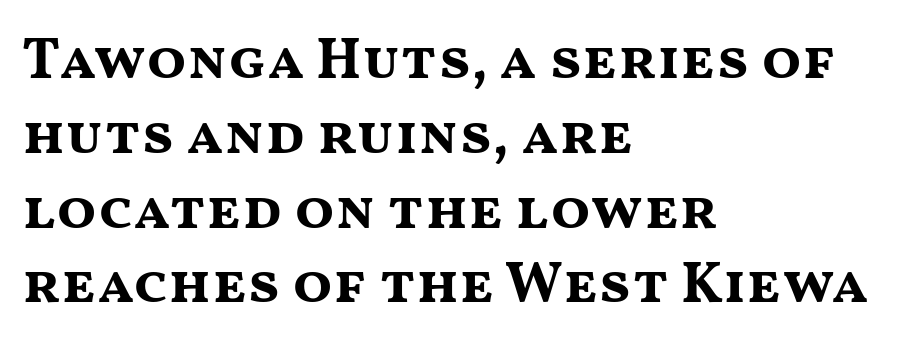
Its strokes are broad and dark, the hallmark of bold type. Italic: no, the glyphs are upright roman. Are there feet on the stems? There aren't — it's a sans. The block of text has a typical density, with ordinary space between rows. Lines of text with bare space underneath.
